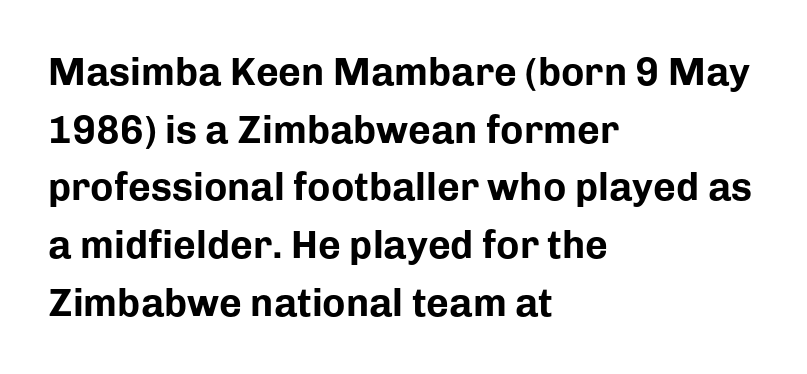
The rendering uses natural spacing where letterforms have individual widths. In terms of letterform style, serifs are entirely absent. Characters remain perfectly vertical along every line. The words here are not underlined. What stands out about the letter spacing? Nothing — it is the standard amount.
